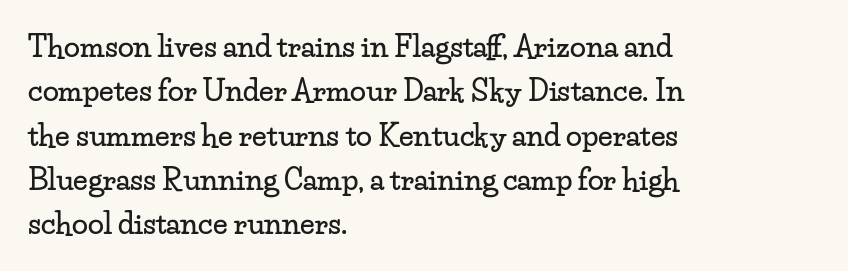
{"serif": "yes", "italic": "no", "width": "wide", "stroke_contrast": "low", "x_height": "small", "monospaced": "no", "underline": "no", "align": "left", "line_spacing": "normal", "line_spacing_ratio": 1.53, "letter_spacing": "normal", "letter_spacing_em": 0.0, "glyph_px": 29}
